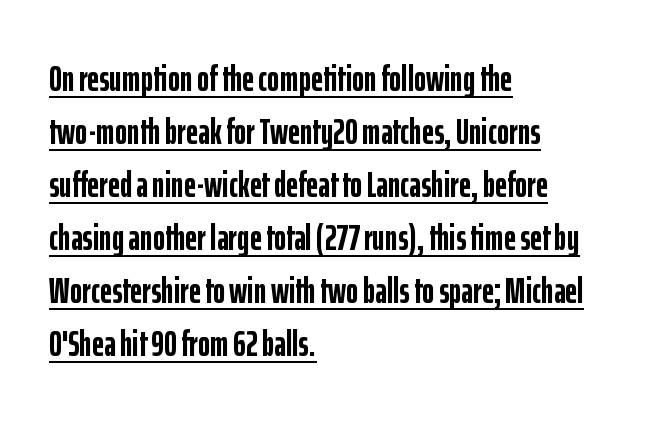
{"serif": "no", "italic": "no", "bold": "yes", "weight": "semibold", "width": "condensed", "stroke_contrast": "low", "x_height": "medium", "monospaced": "no", "underline": "yes", "align": "left", "line_spacing": "normal", "line_spacing_ratio": 1.43, "letter_spacing": "normal", "letter_spacing_em": 0.0, "glyph_px": 37}
